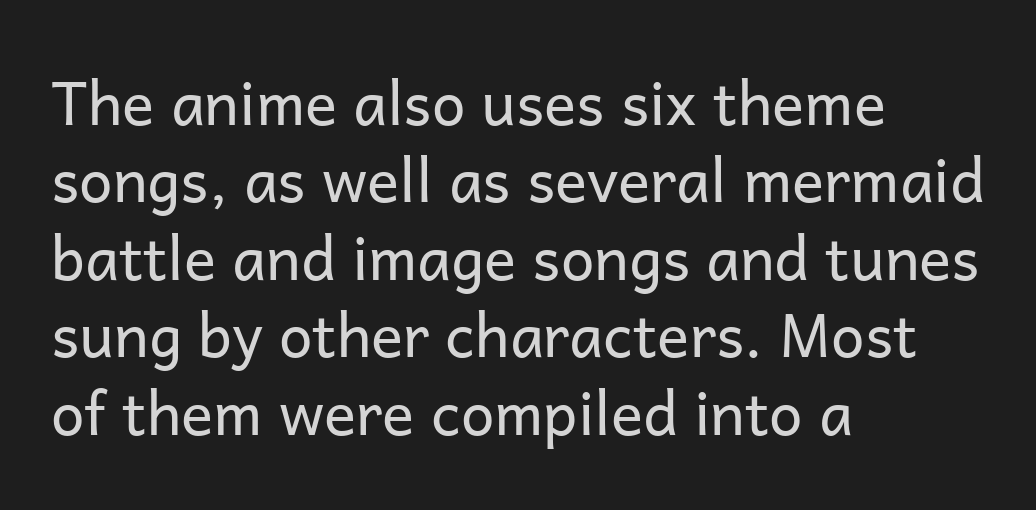
The image shows 60 px regular-weight sans-serif type, upright; set left-aligned, normal line spacing (1.29x), normal letter spacing, not underlined; low stroke contrast and a medium x-height.
